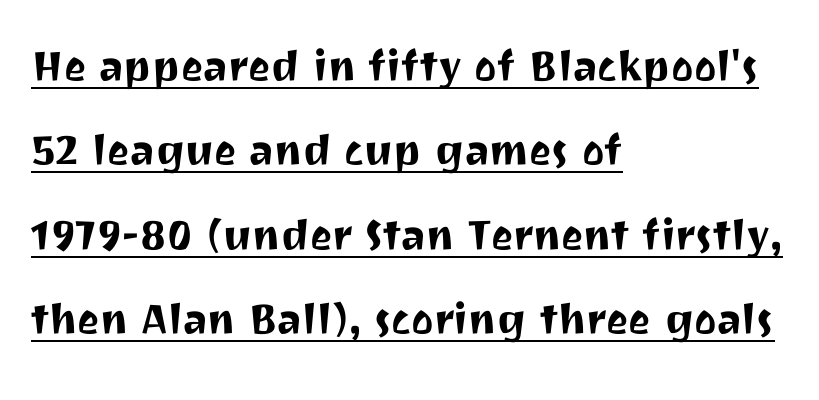
Q: Is the text italic (slanted)? A: No, it is upright.
Q: Is the typeface a serif or a sans-serif typeface? A: Sans-serif.
Q: Is the text underlined? A: Yes.
Q: How is the paragraph aligned? A: Left-aligned.
Q: Is the spacing between letters normal or unusually wide? A: Normal.
Q: Is the spacing between lines tight, normal or loose? A: Normal.
Q: Width (condensed, normal, or wide)? A: Normal.
Q: Stroke contrast? A: Medium.
Q: x-height? A: Medium.
Q: Monospaced? A: No.
